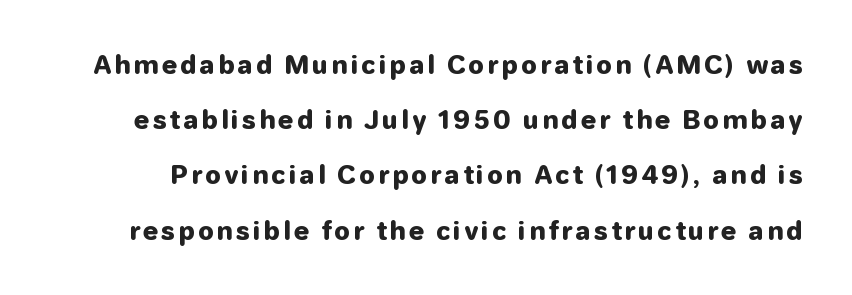
Check under the words: just untouched page. Typesetter's note: full bold, strokes at maximum text heaviness. Widely set lines give the paragraph a tall, airy silhouette. Posture: upright roman.
